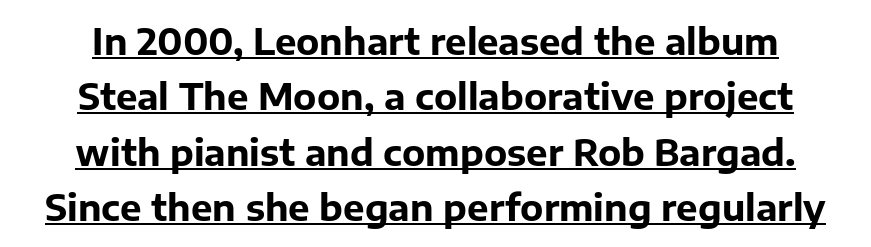
The line-height multiplier appears to be the usual default. The type sits square on the baseline with zero lean. Students, note that the glyphs here touch the page at normal intervals. The glyphs have the mass of a bold cut.
